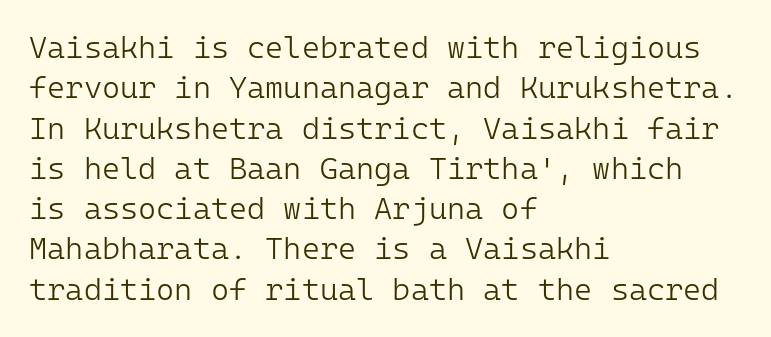
Does the type have serifs? No, each stem ends abruptly. Nobody touched the tracking dial on this one. Every stem runs plumb, perpendicular to the baseline. Summary of vertical rhythm: regular, with standard interline spacing. Horizontally, the lines are justified to the leading edge only.
